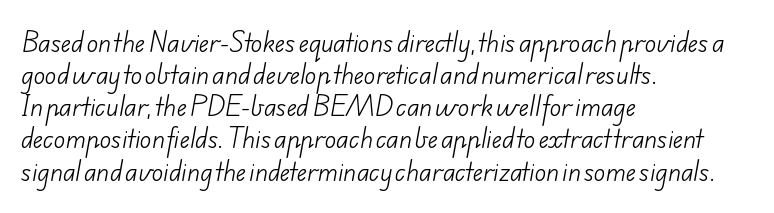
Interline gaps are of average width in this sample. Any mark beneath the type? The region is blank. Visually the block forms a straight wall on the left and a jagged coastline on the right. No heavy texture on the line: the type isn't bold.
